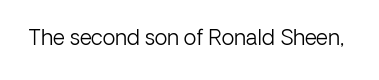
The image shows 21 px text type, upright; set normal letter spacing, not underlined.
